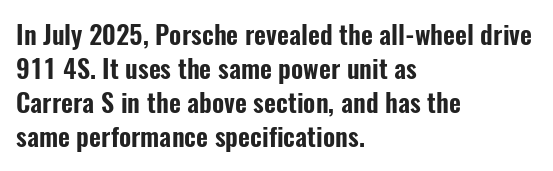
{"italic": "no", "underline": "no", "align": "left", "line_spacing": "normal", "line_spacing_ratio": 1.31, "letter_spacing": "normal", "letter_spacing_em": 0.0, "glyph_px": 26}
